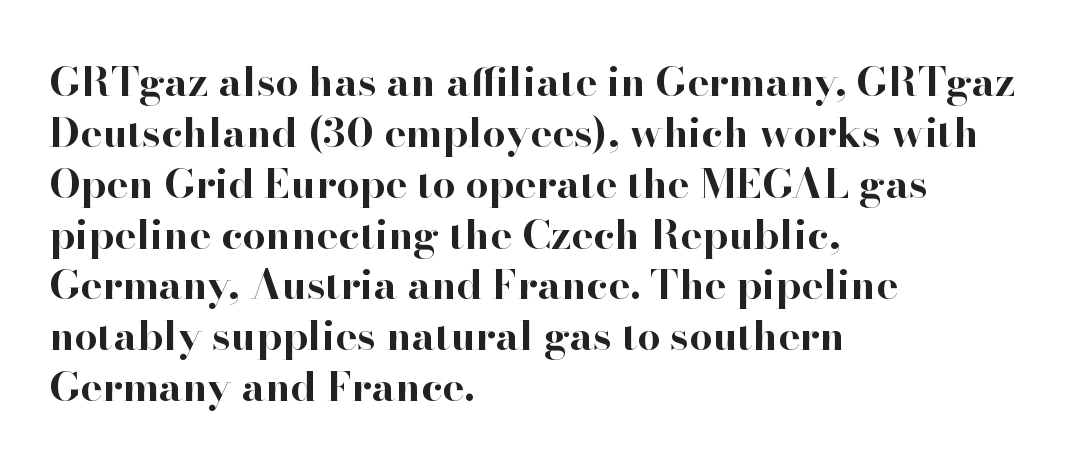
{"serif": "yes", "italic": "no", "bold": "yes", "weight": "bold", "width": "normal", "stroke_contrast": "high", "x_height": "small", "monospaced": "no", "underline": "no", "align": "left", "line_spacing_ratio": 1.24, "letter_spacing": "normal", "letter_spacing_em": 0.0, "glyph_px": 41}
